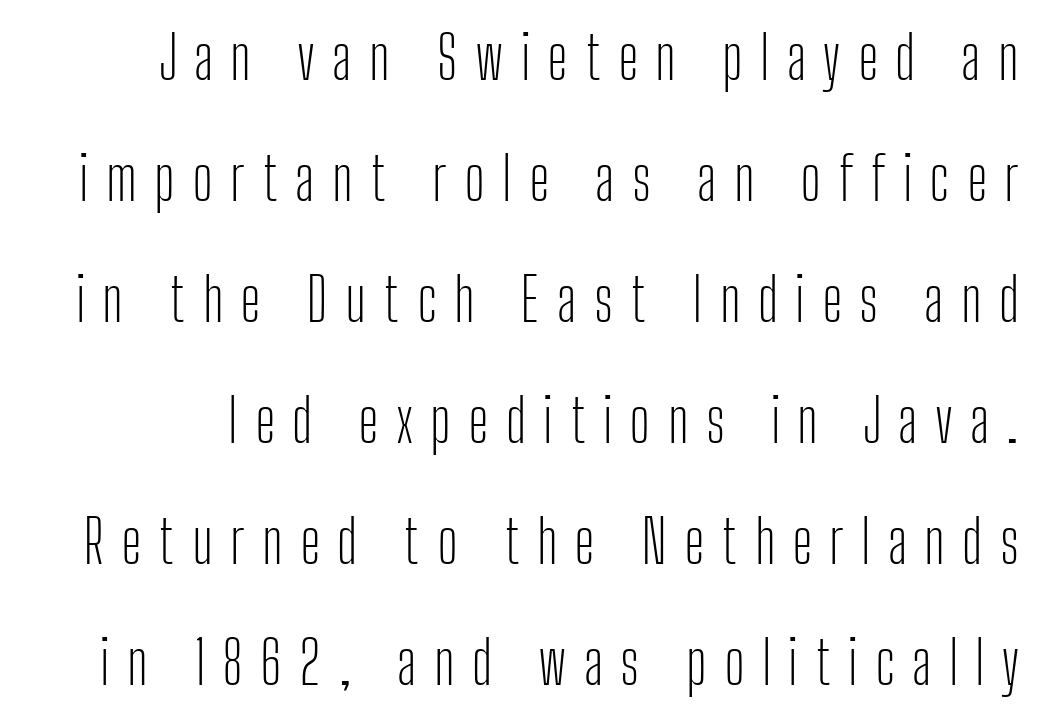
{"serif": "no", "italic": "no", "bold": "no", "weight": "light", "width": "condensed", "stroke_contrast": "low", "x_height": "medium", "monospaced": "no", "underline": "no", "line_spacing": "loose", "line_spacing_ratio": 2.05, "letter_spacing": "wide", "letter_spacing_em": 0.29, "glyph_px": 59}
